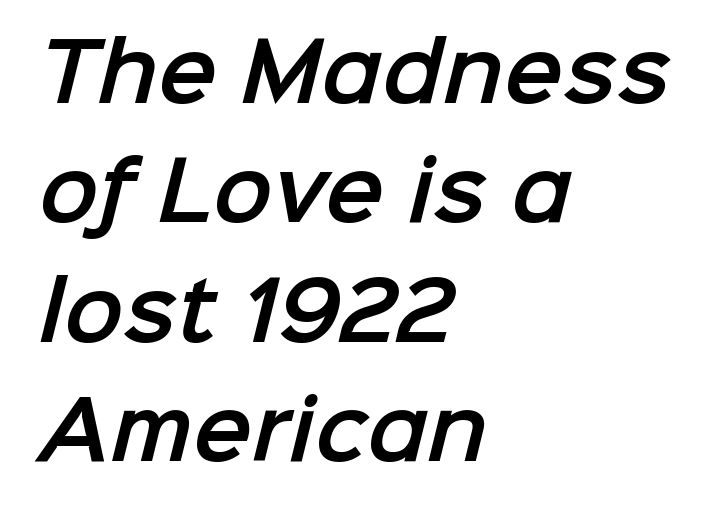
{"serif": "no", "width": "normal", "stroke_contrast": "low", "x_height": "medium", "monospaced": "no", "underline": "no", "align": "left", "line_spacing": "normal", "line_spacing_ratio": 1.51, "letter_spacing": "normal", "letter_spacing_em": 0.0, "glyph_px": 79}
